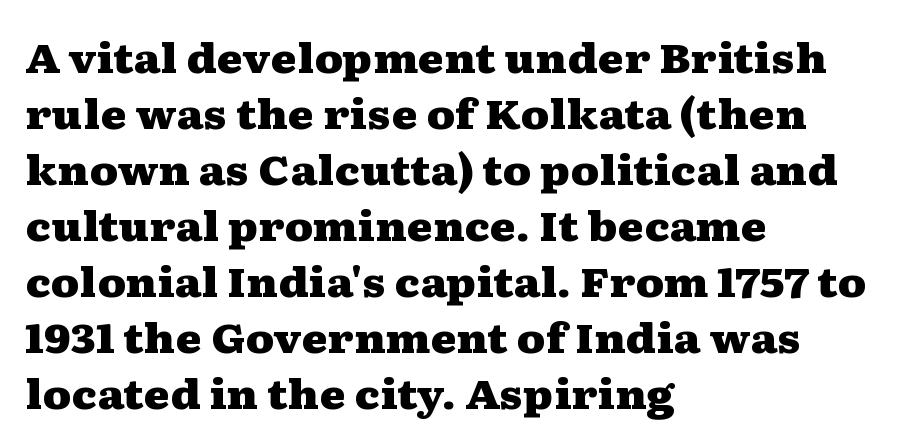
Q: Is the text bold? A: Yes.
Q: Is the text italic (slanted)? A: No, it is upright.
Q: Is the typeface a serif or a sans-serif typeface? A: Serif.
Q: Is the text underlined? A: No.
Q: How is the paragraph aligned? A: Left-aligned.
Q: Is the spacing between letters normal or unusually wide? A: Normal.
Q: Is the spacing between lines tight, normal or loose? A: Normal.
Q: Width (condensed, normal, or wide)? A: Wide.
Q: Stroke contrast? A: Medium.
Q: x-height? A: Medium.
Q: Monospaced? A: No.
